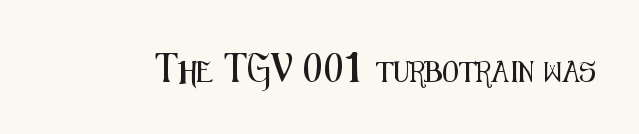
The image shows 21 px text type, upright; set normal letter spacing, not underlined.
